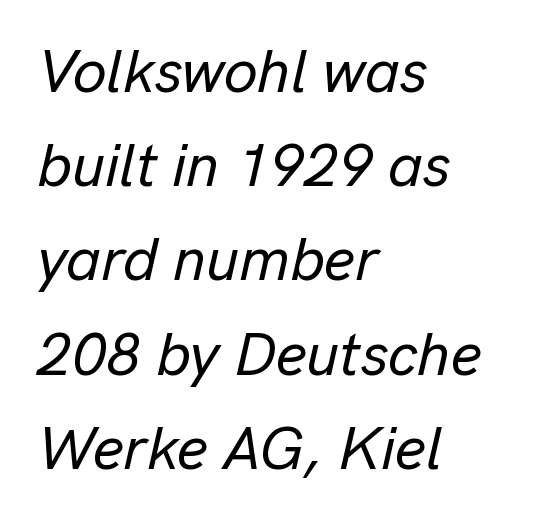
The paragraph shown leans on its left margin. Rows of type keep a routine distance in the vertical direction. Bare-footed words on every line. Character widths vary here, with narrow letters taking less room than wide ones. Tracking value appears to be zero — textbook default spacing. These lines were composed using italics.
